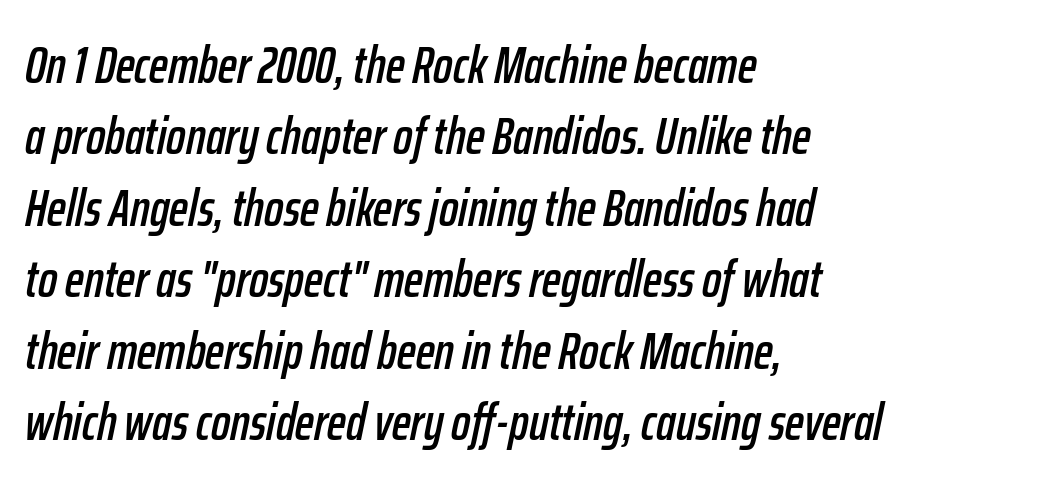
Q: Is the text italic (slanted)? A: Yes, it leans right by about 12 degrees.
Q: Is the text underlined? A: No.
Q: How is the paragraph aligned? A: Left-aligned.
Q: Is the spacing between letters normal or unusually wide? A: Normal.
Q: Is the spacing between lines tight, normal or loose? A: Normal.
Q: Width (condensed, normal, or wide)? A: Condensed.
Q: Stroke contrast? A: Low.
Q: x-height? A: Medium.
Q: Monospaced? A: No.
